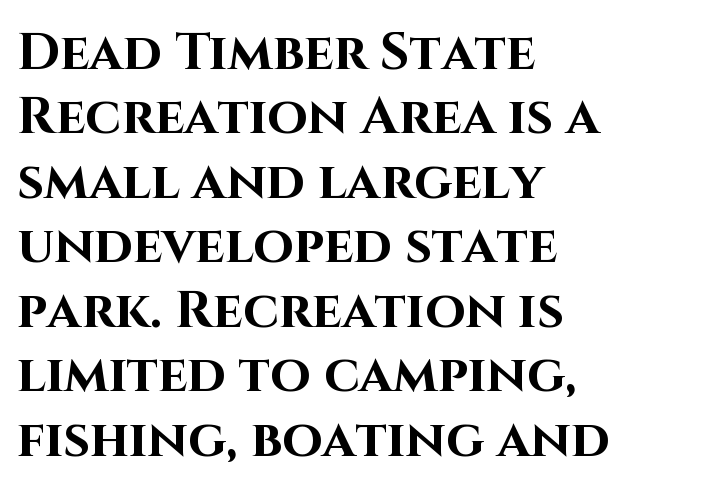
Stroke thickness is high; the sample reads as a true bold. The paragraph shown leans on its left margin. In terms of posture, this sample is upright. Spacing verdict: proportional, widths tailored to each character. The foot of each line stays bare and open. The font family rendered here belongs to the sans-serif group.
